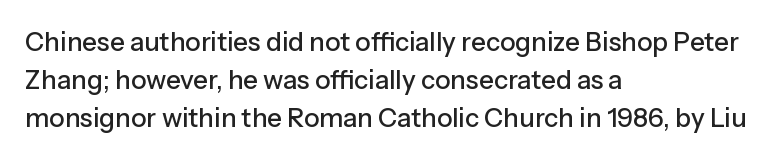
Q: Is the text italic (slanted)? A: No, it is upright.
Q: Is the text underlined? A: No.
Q: How is the paragraph aligned? A: Left-aligned.
Q: Is the spacing between letters normal or unusually wide? A: Normal.
Q: Is the spacing between lines tight, normal or loose? A: Normal.
